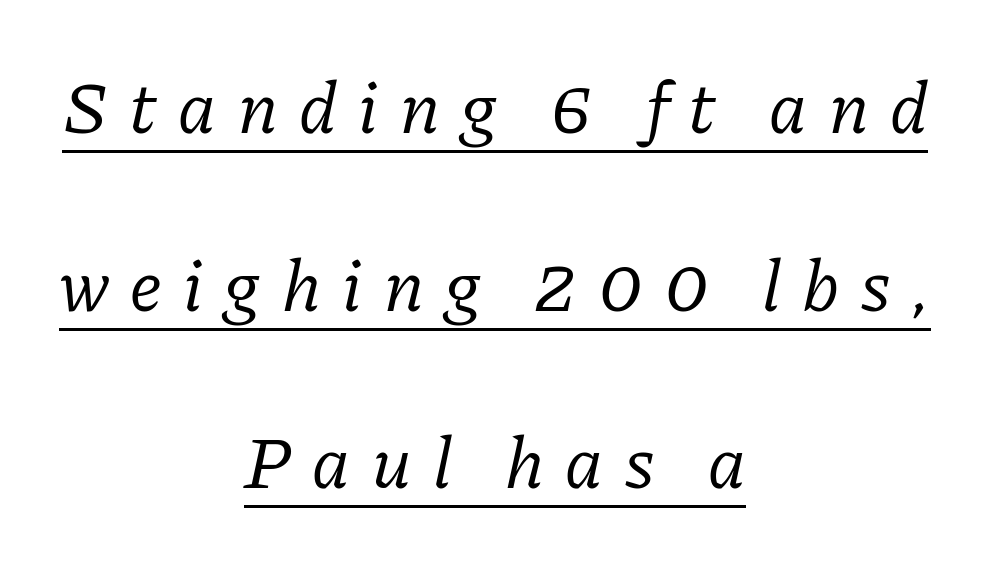
{"serif": "yes", "italic": "yes", "lean": "right", "slant_degrees": 11, "bold": "no", "weight": "regular", "width": "normal", "stroke_contrast": "low", "x_height": "medium", "monospaced": "no", "underline": "yes", "align": "center", "line_spacing": "loose", "line_spacing_ratio": 2.4, "letter_spacing": "wide", "letter_spacing_em": 0.29, "glyph_px": 74}
